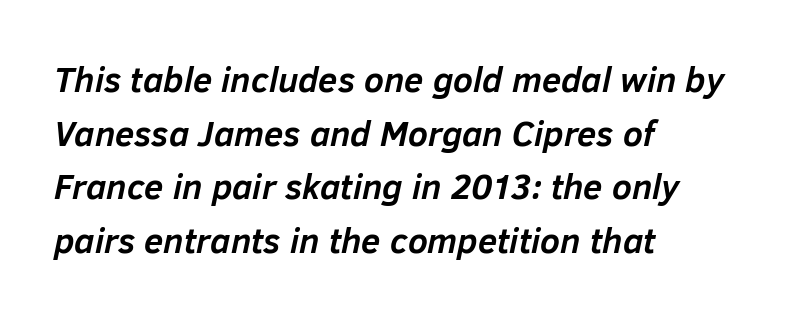
Q: Is the text bold? A: Yes.
Q: Is the text italic (slanted)? A: Yes, it leans right by about 12 degrees.
Q: Is the text underlined? A: No.
Q: How is the paragraph aligned? A: Left-aligned.
Q: Is the spacing between letters normal or unusually wide? A: Normal.
Q: Is the spacing between lines tight, normal or loose? A: Normal.
Q: Width (condensed, normal, or wide)? A: Normal.
Q: Stroke contrast? A: Low.
Q: x-height? A: Medium.
Q: Monospaced? A: No.
